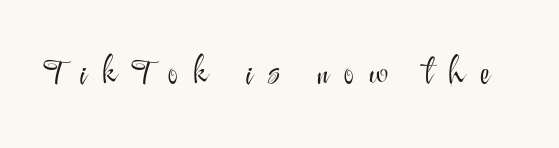
Words appear elongated and porous because spacing is wide. Each letter's strokes conclude bluntly, with no projecting serifs. Each stroke keeps to a modest, everyday thickness or less. The face used here is proportionally spaced, like ordinary book or web type. Only glyphs here, with clear space below each row.
